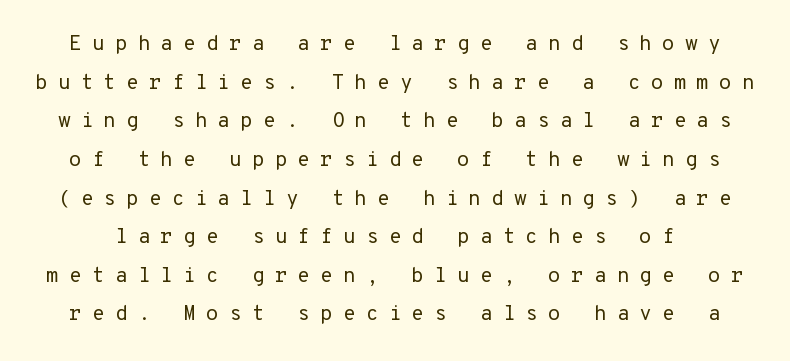
The image shows 21 px text type, upright; set line spacing 1.84x, unusually wide letter spacing (+0.47 em), not underlined.
